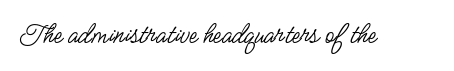
{"serif": "no", "bold": "no", "weight": "regular", "width": "condensed", "stroke_contrast": "low", "x_height": "small", "monospaced": "no", "underline": "no", "letter_spacing": "normal", "letter_spacing_em": 0.0, "glyph_px": 30}
